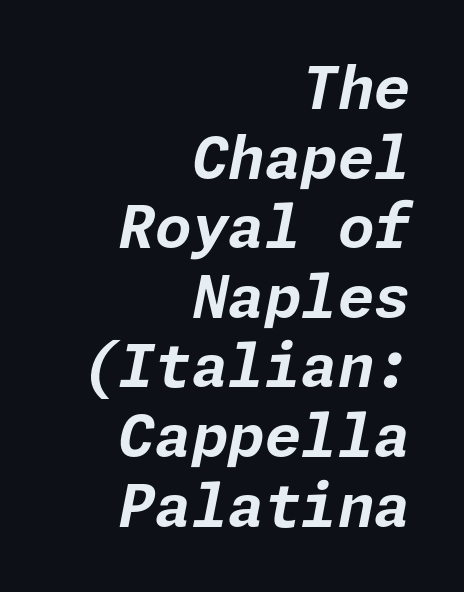
The image shows 59 px bold type, italic (leaning right); set right-aligned, line spacing 1.18x, normal letter spacing, not underlined; low stroke contrast and a medium x-height.
